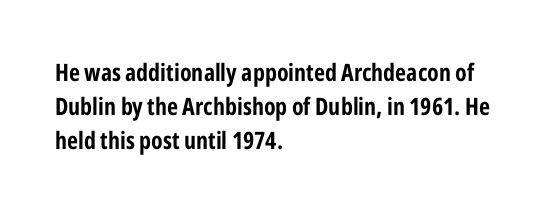
{"italic": "no", "underline": "no", "align": "left", "line_spacing": "normal", "line_spacing_ratio": 1.41, "letter_spacing": "normal", "letter_spacing_em": 0.0, "glyph_px": 24}
